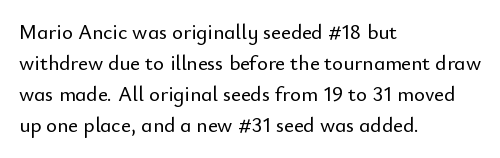
{"italic": "no", "underline": "no", "align": "left", "line_spacing": "normal", "line_spacing_ratio": 1.47, "letter_spacing": "normal", "letter_spacing_em": 0.0, "glyph_px": 21}
